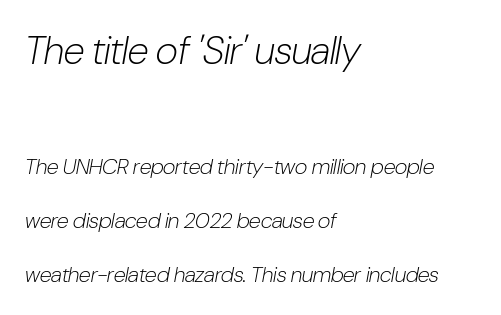
The letters advance in unequal steps, a hallmark of proportional type. The paragraph shown leans on its left margin. Is there much room between lines? Yes — plenty of vertical air separates them. Compare the two chunks: the upper has the greater cap height. Observe the ordinary spacing: letters are neighbours, not strangers.
